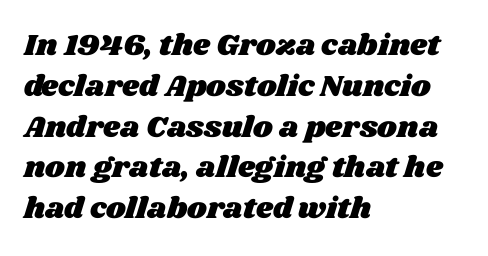
The image shows 30 px wide type; set left-aligned, normal line spacing (1.36x), normal letter spacing, not underlined; medium stroke contrast and a large x-height.
